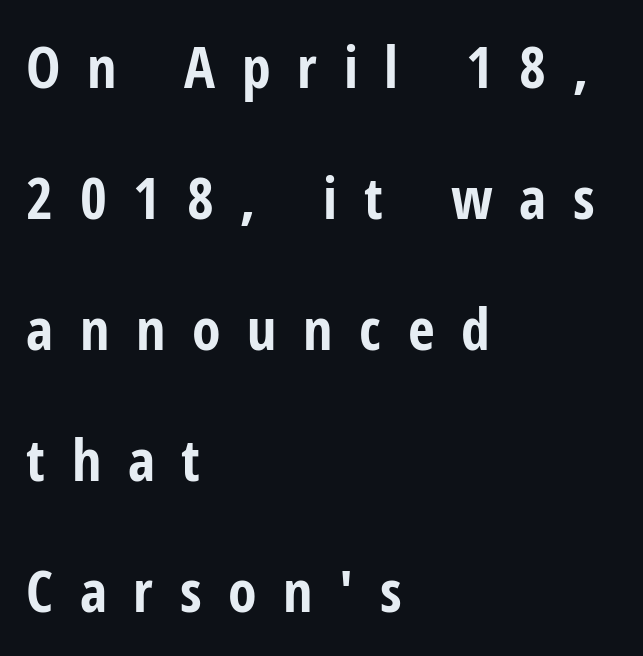
Q: Is the text bold? A: Yes.
Q: Is the text italic (slanted)? A: No, it is upright.
Q: Is the typeface a serif or a sans-serif typeface? A: Sans-serif.
Q: Is the text underlined? A: No.
Q: How is the paragraph aligned? A: Left-aligned.
Q: Is the spacing between letters normal or unusually wide? A: Unusually wide.
Q: Is the spacing between lines tight, normal or loose? A: Loose.
Q: Width (condensed, normal, or wide)? A: Condensed.
Q: Stroke contrast? A: Low.
Q: x-height? A: Medium.
Q: Monospaced? A: No.
